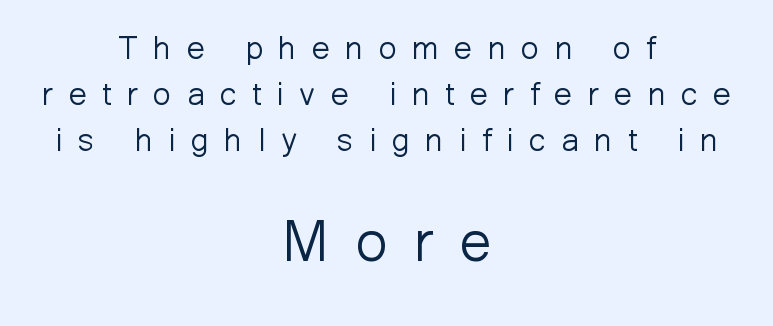
{"serif": "no", "italic": "no", "bold": "no", "weight": "light", "width": "normal", "stroke_contrast": "low", "x_height": "medium", "monospaced": "no", "underline": "no", "align": "center", "line_spacing": "normal", "line_spacing_ratio": 1.44, "letter_spacing": "wide", "letter_spacing_em": 0.49, "larger_block": "second", "size_ratio": 1.75, "glyph_px": 56}
